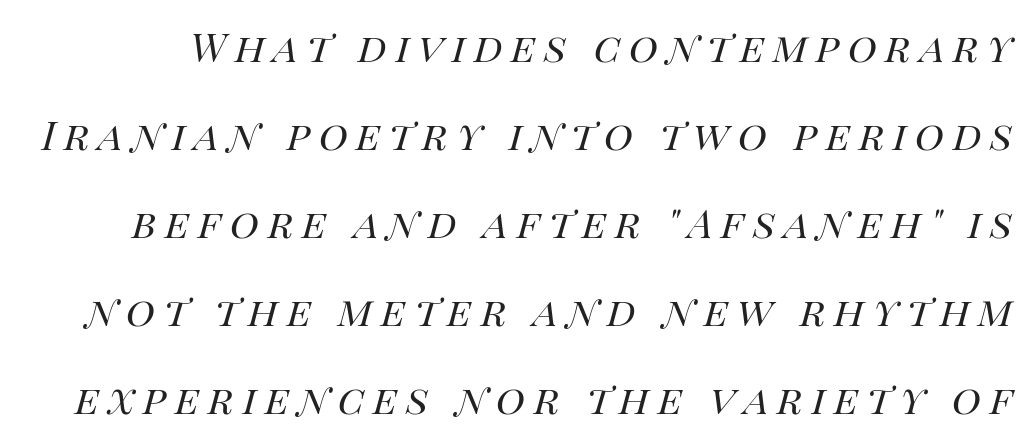
The image shows 40 px regular-weight type, italic (leaning right); set loose line spacing (2.2x), unusually wide letter spacing (+0.21 em), not underlined; high stroke contrast and a large x-height.
